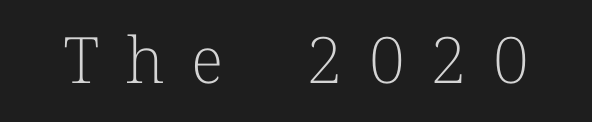
The image shows 64 px light serif type, upright; set unusually wide letter spacing (+0.41 em), not underlined; low stroke contrast and a medium x-height.
